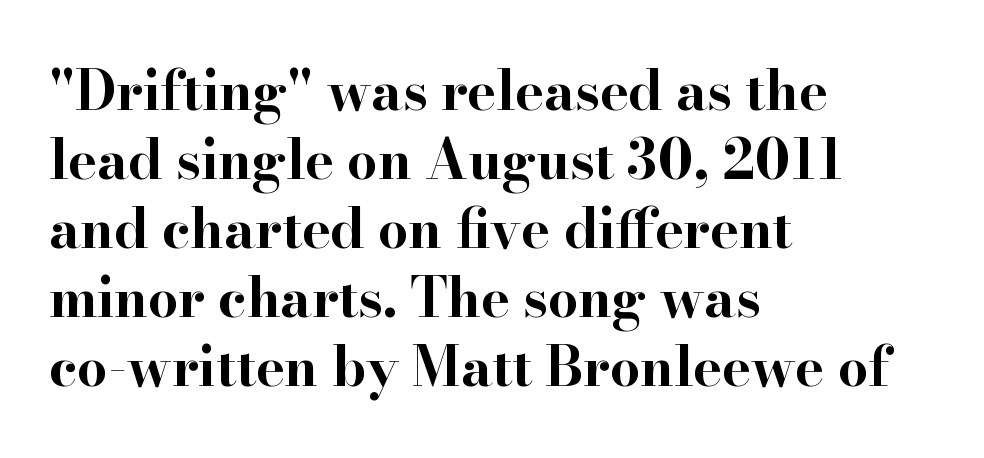
{"serif": "yes", "italic": "no", "bold": "yes", "weight": "bold", "width": "wide", "stroke_contrast": "high", "x_height": "small", "monospaced": "no", "underline": "no", "align": "left", "line_spacing": "normal", "line_spacing_ratio": 1.28, "letter_spacing": "normal", "letter_spacing_em": 0.0, "glyph_px": 54}
